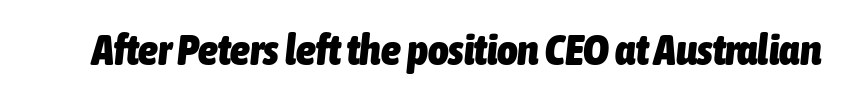
Q: Is the text bold? A: Yes.
Q: Is the text italic (slanted)? A: Yes, it leans right by about 6 degrees.
Q: Is the text underlined? A: No.
Q: Is the spacing between letters normal or unusually wide? A: Normal.
Q: Width (condensed, normal, or wide)? A: Condensed.
Q: Stroke contrast? A: Low.
Q: x-height? A: Medium.
Q: Monospaced? A: No.
